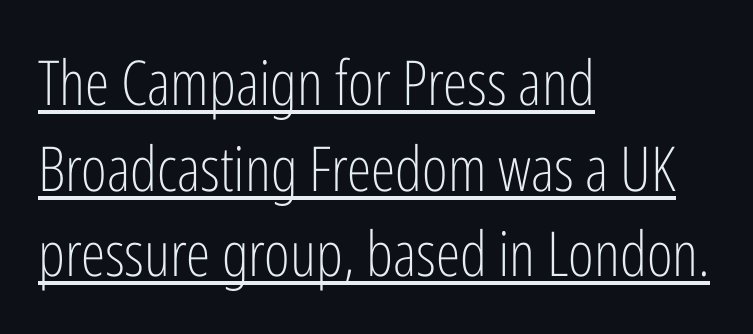
Q: Is the text bold? A: No.
Q: Is the text italic (slanted)? A: No, it is upright.
Q: Is the typeface a serif or a sans-serif typeface? A: Sans-serif.
Q: Is the text underlined? A: Yes.
Q: How is the paragraph aligned? A: Left-aligned.
Q: Is the spacing between letters normal or unusually wide? A: Normal.
Q: Is the spacing between lines tight, normal or loose? A: Normal.
Q: Width (condensed, normal, or wide)? A: Condensed.
Q: Stroke contrast? A: Low.
Q: x-height? A: Medium.
Q: Monospaced? A: No.
